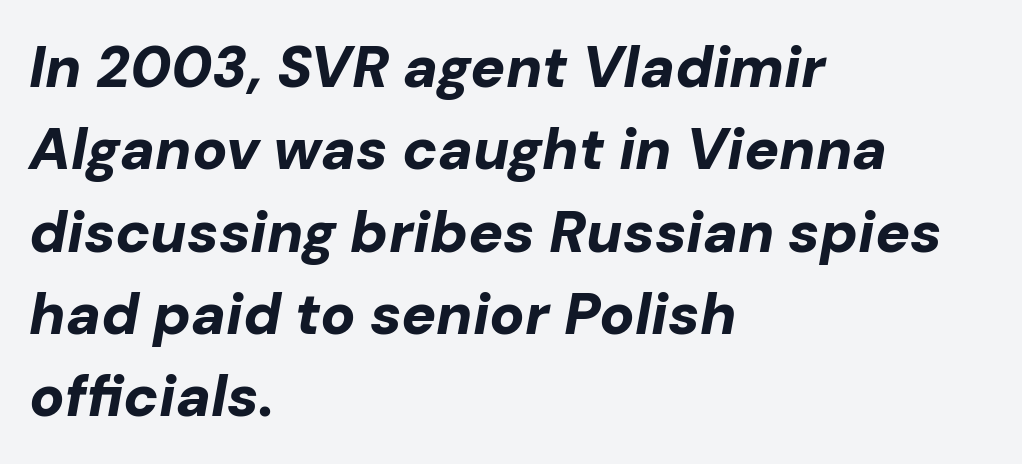
{"italic": "yes", "lean": "right", "slant_degrees": 10, "bold": "yes", "weight": "bold", "width": "normal", "stroke_contrast": "low", "x_height": "medium", "monospaced": "no", "underline": "no", "align": "left", "line_spacing": "normal", "line_spacing_ratio": 1.42, "letter_spacing": "normal", "letter_spacing_em": 0.0, "glyph_px": 58}
